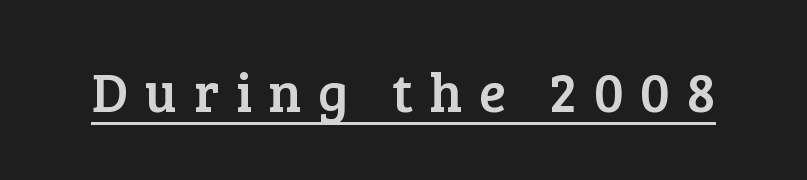
Q: Is the text italic (slanted)? A: No, it is upright.
Q: Is the typeface a serif or a sans-serif typeface? A: Serif.
Q: Is the text underlined? A: Yes.
Q: Is the spacing between letters normal or unusually wide? A: Unusually wide.
Q: Width (condensed, normal, or wide)? A: Normal.
Q: Stroke contrast? A: Low.
Q: x-height? A: Medium.
Q: Monospaced? A: No.
